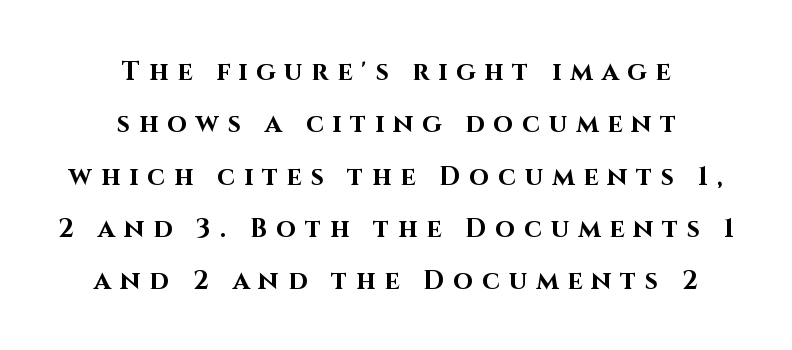
Q: Is the text bold? A: Yes.
Q: Is the text italic (slanted)? A: No, it is upright.
Q: Is the text underlined? A: No.
Q: How is the paragraph aligned? A: Centered.
Q: Is the spacing between letters normal or unusually wide? A: Unusually wide.
Q: Is the spacing between lines tight, normal or loose? A: Loose.
